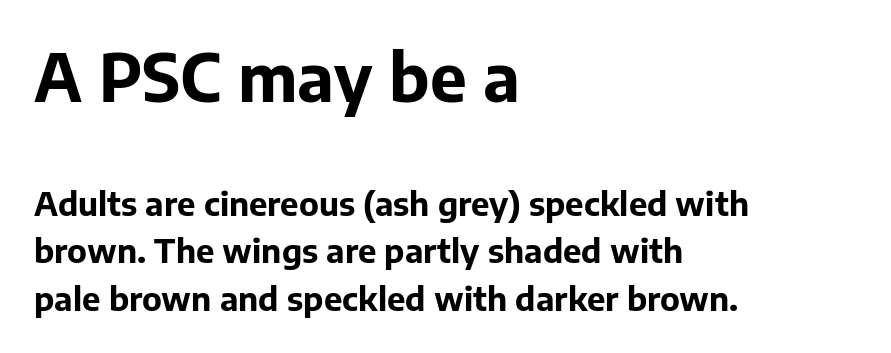
{"serif": "no", "italic": "no", "bold": "yes", "weight": "bold", "width": "normal", "stroke_contrast": "low", "x_height": "medium", "monospaced": "no", "underline": "no", "align": "left", "line_spacing": "normal", "line_spacing_ratio": 1.44, "letter_spacing": "normal", "letter_spacing_em": 0.0, "larger_block": "first", "size_ratio": 2.0, "glyph_px": 66}
